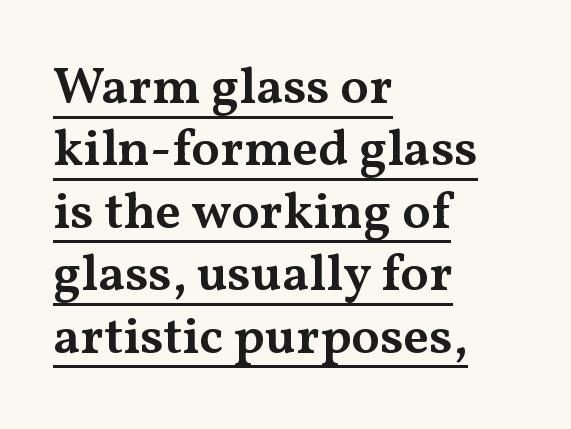
The image shows 52 px semibold, wide serif type, upright; set left-aligned, line spacing 1.2x, normal letter spacing, underlined; medium stroke contrast and a medium x-height.
